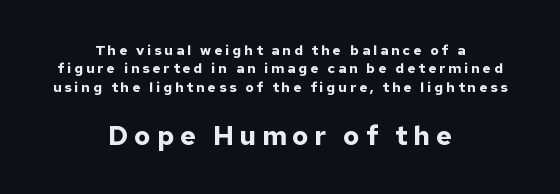
Q: Is the text bold? A: Yes.
Q: Is the text italic (slanted)? A: No, it is upright.
Q: Is the text underlined? A: No.
Q: How is the paragraph aligned? A: Centered.
Q: Is the spacing between letters normal or unusually wide? A: Unusually wide.
Q: Is the spacing between lines tight, normal or loose? A: Normal.
Q: Which block of text is set in a larger size, the first (top) or the second (bottom)? A: The second (bottom) one.
